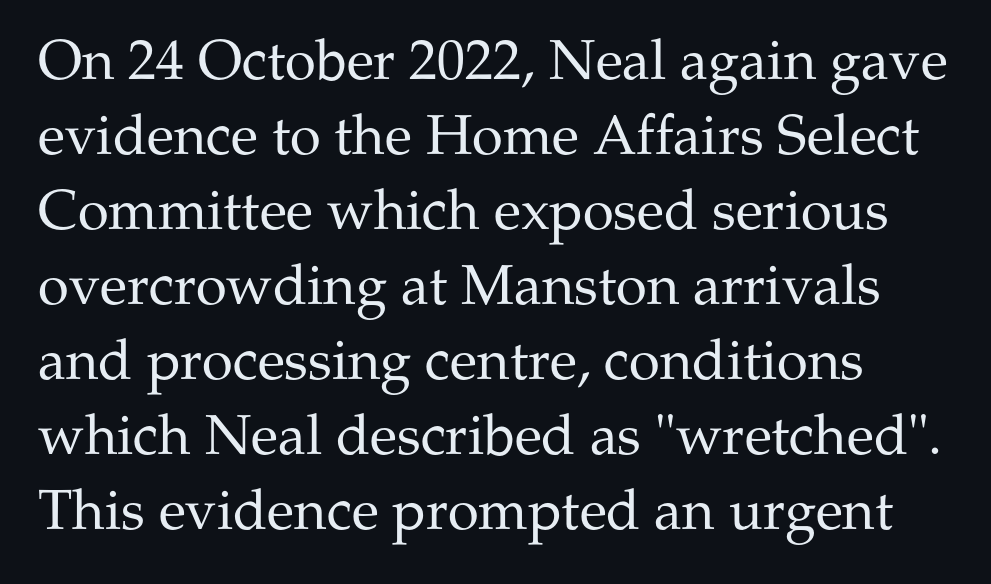
You can tell from the footed stems that serif type was used. Successive baselines arrive at the customary interval. Character widths vary here, with narrow letters taking less room than wide ones. Honestly, the letter spacing is just normal — you wouldn't notice it. A clean baseline with only descenders dipping below it. The font sits on the lighter half of the weight spectrum, regular included.
